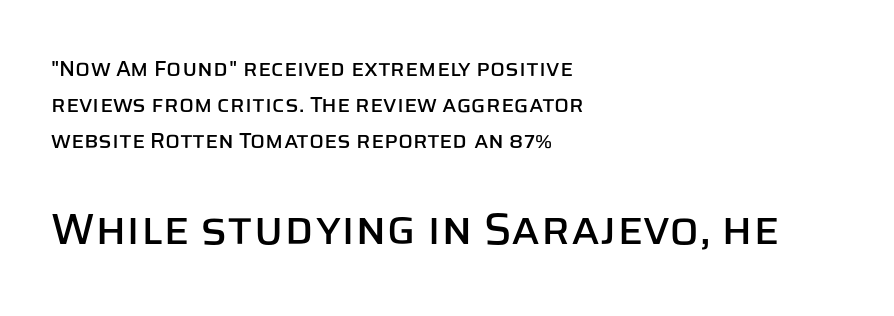
The designer gave the closing block more size than the opening block. Evenly set lines give the paragraph a standard silhouette. Character widths vary here, with narrow letters taking less room than wide ones. The string is rendered with underlining switched off. Compared with typical body copy, the letter spacing here is the same. The rendering shows plain stroke endings on the letterforms — a sans-serif design.
